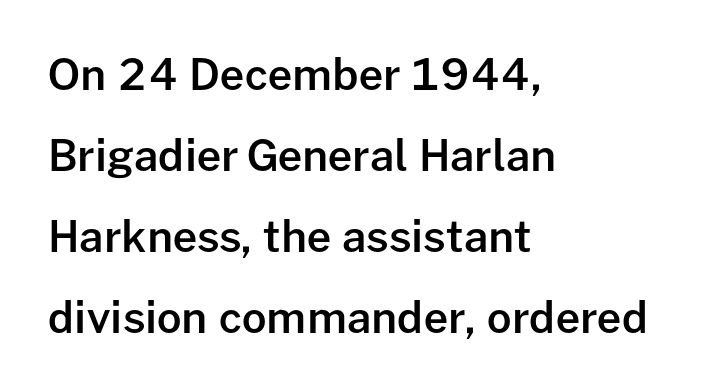
{"serif": "no", "italic": "no", "bold": "semi", "weight": "semibold", "width": "normal", "stroke_contrast": "low", "x_height": "medium", "monospaced": "no", "underline": "no", "align": "left", "line_spacing_ratio": 1.88, "letter_spacing": "normal", "letter_spacing_em": 0.0, "glyph_px": 43}
